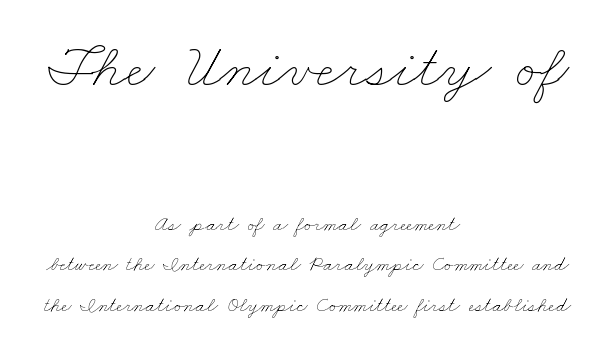
Honestly, the letter spacing is just normal — you wouldn't notice it. Plain, unruled lines of type. The rendering positions every line midway between the sides. The block of text is sparse from top to bottom, with ample space between rows. The upper block of text is set noticeably larger than the block beneath it.
